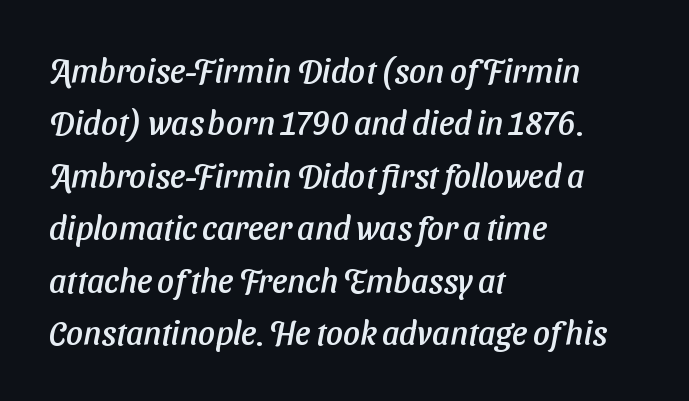
{"serif": "no", "width": "normal", "stroke_contrast": "low", "x_height": "medium", "monospaced": "no", "underline": "no", "align": "left", "line_spacing": "normal", "line_spacing_ratio": 1.59, "letter_spacing": "normal", "letter_spacing_em": 0.0, "glyph_px": 33}
